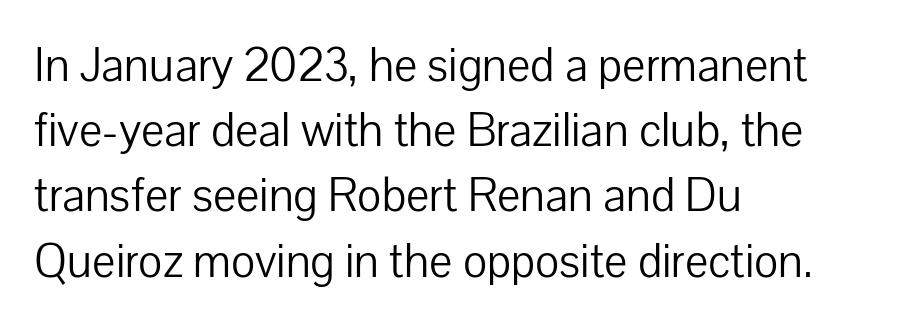
{"serif": "no", "italic": "no", "bold": "no", "weight": "light", "width": "normal", "stroke_contrast": "low", "x_height": "medium", "monospaced": "no", "underline": "no", "align": "left", "line_spacing": "normal", "line_spacing_ratio": 1.33, "letter_spacing": "normal", "letter_spacing_em": 0.0, "glyph_px": 49}
